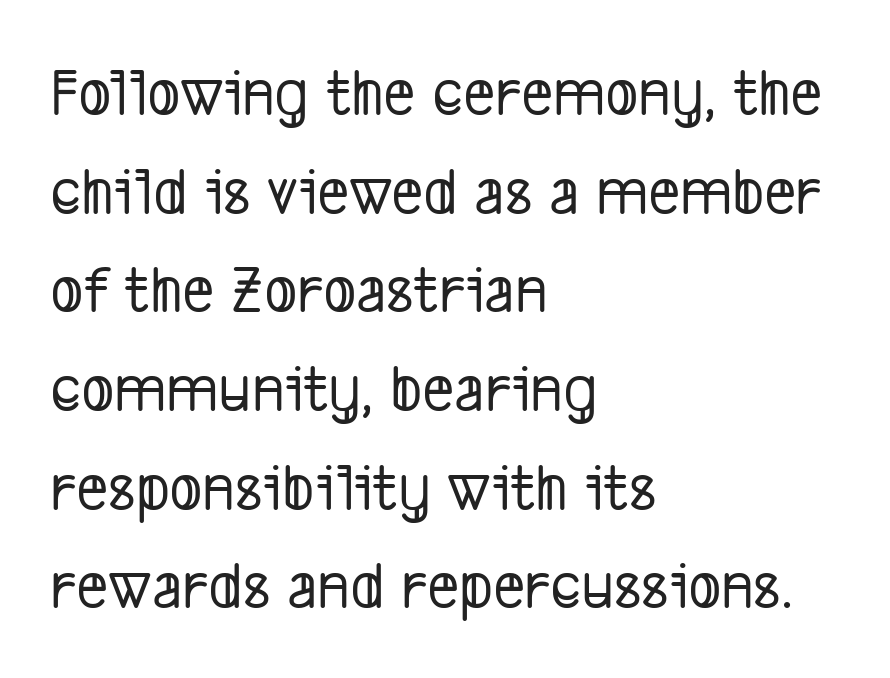
The image shows 69 px condensed sans-serif type; set left-aligned, normal line spacing (1.43x), normal letter spacing, not underlined; low stroke contrast and a medium x-height.
